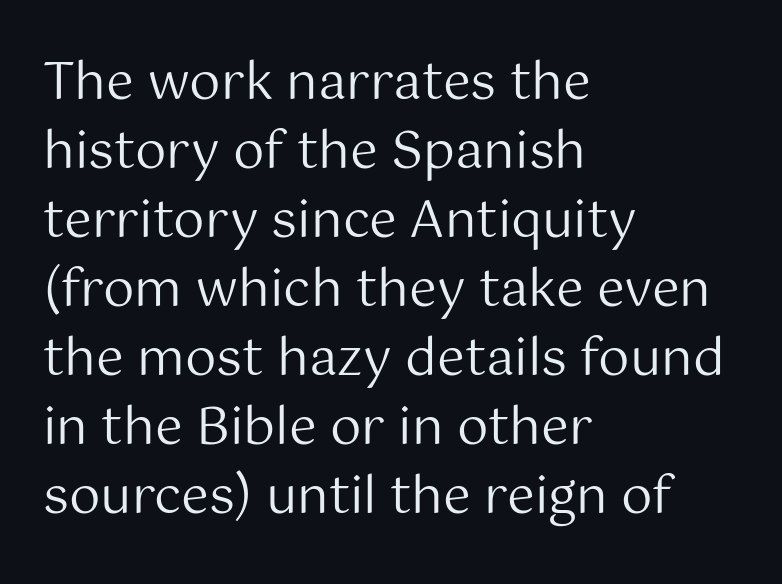
{"serif": "no", "italic": "no", "bold": "no", "weight": "regular", "width": "normal", "stroke_contrast": "medium", "x_height": "medium", "monospaced": "no", "underline": "no", "align": "left", "line_spacing": "normal", "line_spacing_ratio": 1.38, "letter_spacing": "normal", "letter_spacing_em": 0.0, "glyph_px": 50}
